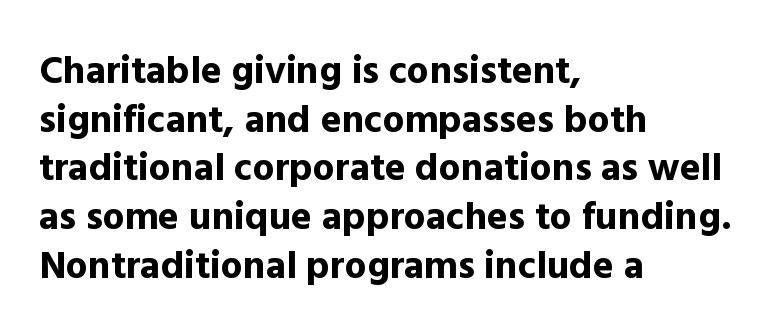
{"serif": "no", "italic": "no", "bold": "yes", "weight": "bold", "width": "normal", "x_height": "medium", "monospaced": "no", "underline": "no", "align": "left", "line_spacing": "normal", "line_spacing_ratio": 1.25, "letter_spacing": "normal", "letter_spacing_em": 0.0, "glyph_px": 39}
